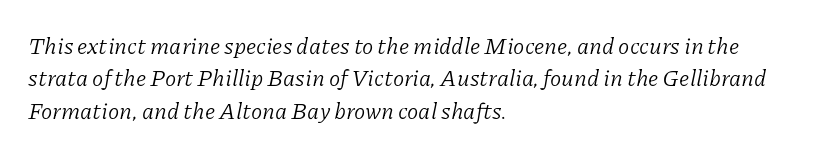
Q: Is the text bold? A: No.
Q: Is the text italic (slanted)? A: Yes, it leans right by about 11 degrees.
Q: Is the text underlined? A: No.
Q: How is the paragraph aligned? A: Left-aligned.
Q: Is the spacing between letters normal or unusually wide? A: Normal.
Q: Is the spacing between lines tight, normal or loose? A: Normal.
